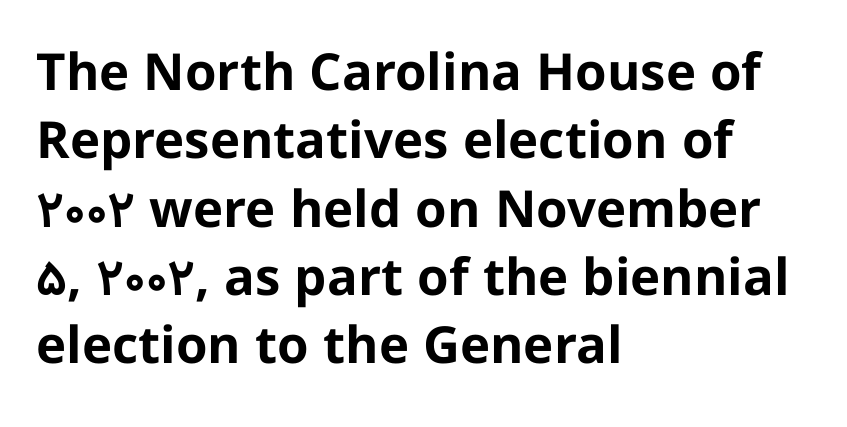
{"serif": "no", "italic": "no", "bold": "yes", "weight": "bold", "width": "normal", "stroke_contrast": "low", "x_height": "medium", "monospaced": "no", "underline": "no", "align": "left", "line_spacing": "normal", "line_spacing_ratio": 1.34, "letter_spacing": "normal", "letter_spacing_em": 0.0, "glyph_px": 51}
